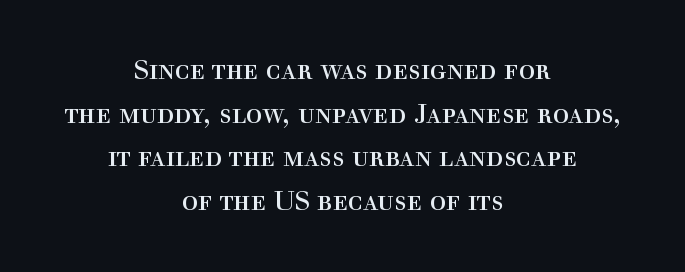
The image shows 27 px text type, upright; set centered, normal line spacing (1.62x), normal letter spacing, not underlined.
